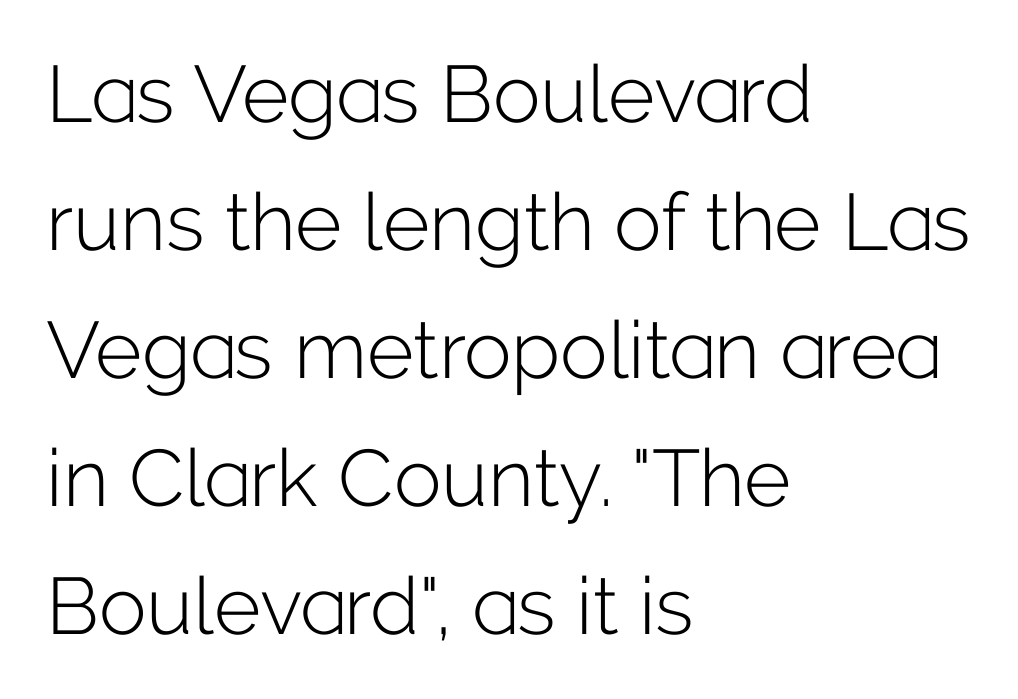
The image shows 80 px light sans-serif type, upright; set left-aligned, normal line spacing (1.6x), normal letter spacing, not underlined; low stroke contrast and a medium x-height.
